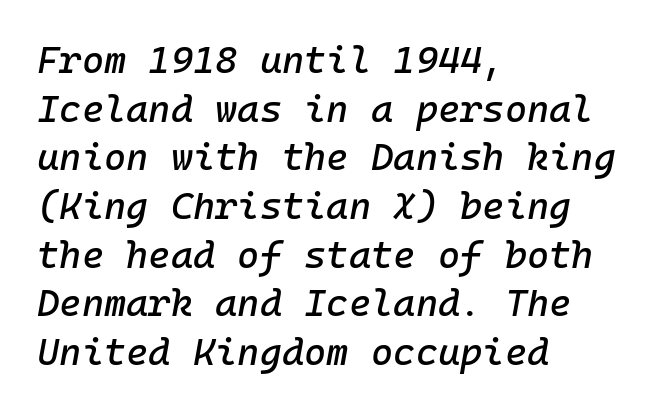
Baseline-to-baseline distance is the conventional proportion of letter height. Quick note: underline off. Horizontally, the lines are justified to the leading edge only. When letters slant like this, we call the style italic. Words appear dense and cohesive because spacing is normal.
